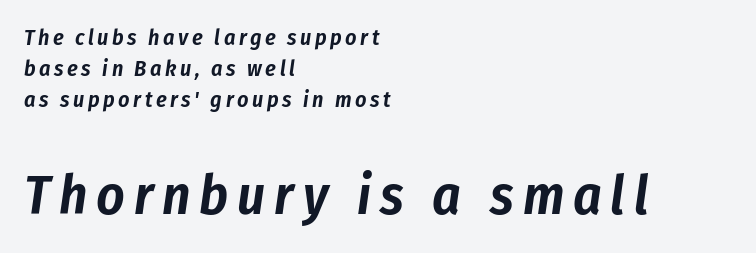
Q: Is the text italic (slanted)? A: Yes, it leans right by about 8 degrees.
Q: Is the text underlined? A: No.
Q: How is the paragraph aligned? A: Left-aligned.
Q: Is the spacing between lines tight, normal or loose? A: Normal.
Q: Which block of text is set in a larger size, the first (top) or the second (bottom)? A: The second (bottom) one.
Q: Width (condensed, normal, or wide)? A: Condensed.
Q: Stroke contrast? A: Low.
Q: x-height? A: Medium.
Q: Monospaced? A: No.
